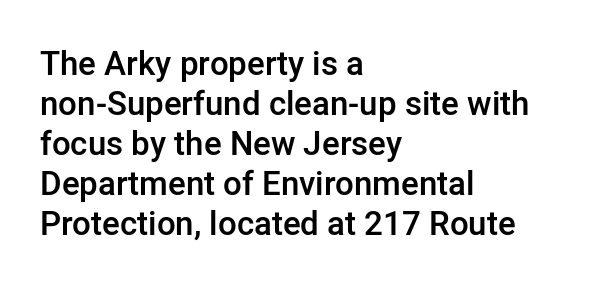
{"serif": "no", "italic": "no", "bold": "semi", "weight": "semibold", "width": "normal", "stroke_contrast": "low", "x_height": "medium", "monospaced": "no", "underline": "no", "align": "left", "line_spacing_ratio": 1.21, "letter_spacing": "normal", "letter_spacing_em": 0.0, "glyph_px": 33}
